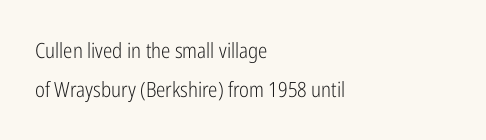
The image shows 21 px text type, upright; set left-aligned, line spacing 1.87x, normal letter spacing, not underlined.
